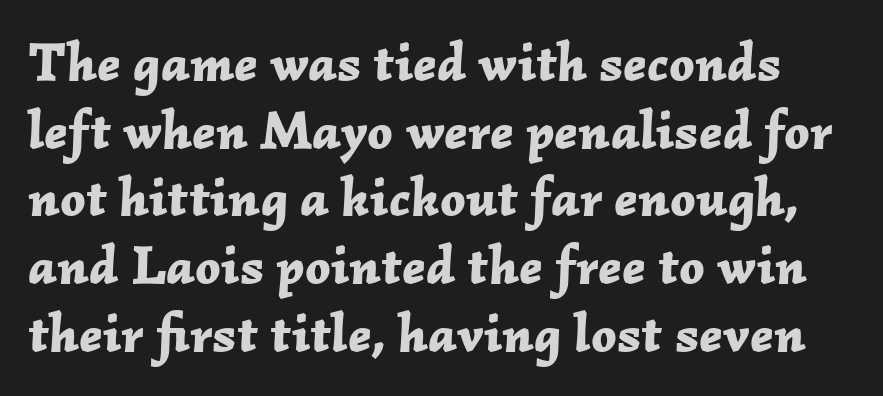
Nothing unusual about the tracking: characters are spaced as the font intends. Each letter keeps its own natural width here, so spacing adapts to shape. Decoration check: the copy has no underline. The glyphs have the mass of a bold cut. Tall strokes in this sample are angled rather than plumb.
